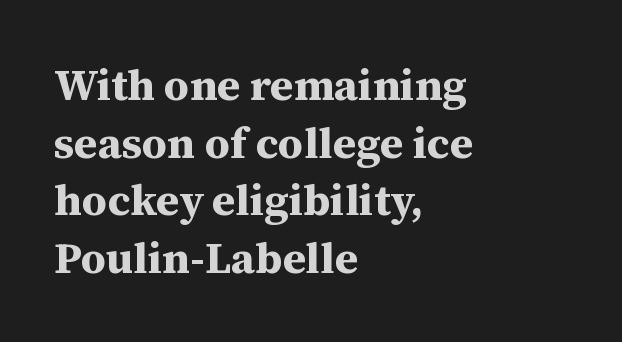
These lines stack with their left ends in a neat column. Underline: absent. These lines are rendered in a variable-pitch font. I'd describe the lettering as bold — thick and assertive.
